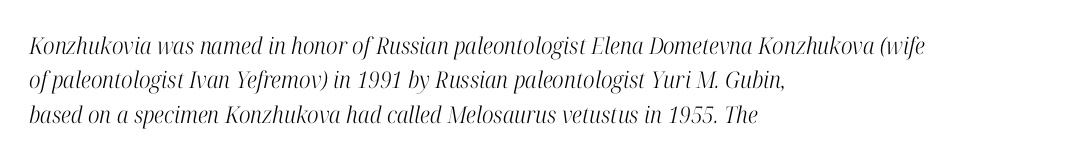
Only glyphs here, with clear space below each row. Compared with typical paragraphs, the rows here are spaced about the same. These lines stack with their left ends in a neat column. Look at the tracking — it's just the regular setting, nothing added. Rendered with sloped, italic letterforms. Nothing heavy about these letters — not bold at all.
